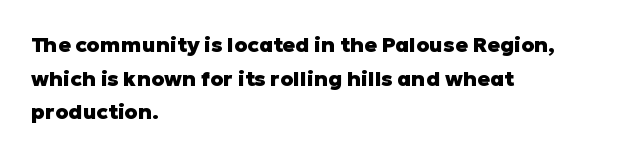
Q: Is the text bold? A: Yes.
Q: Is the text italic (slanted)? A: No, it is upright.
Q: Is the text underlined? A: No.
Q: How is the paragraph aligned? A: Left-aligned.
Q: Is the spacing between letters normal or unusually wide? A: Normal.
Q: Is the spacing between lines tight, normal or loose? A: Normal.
